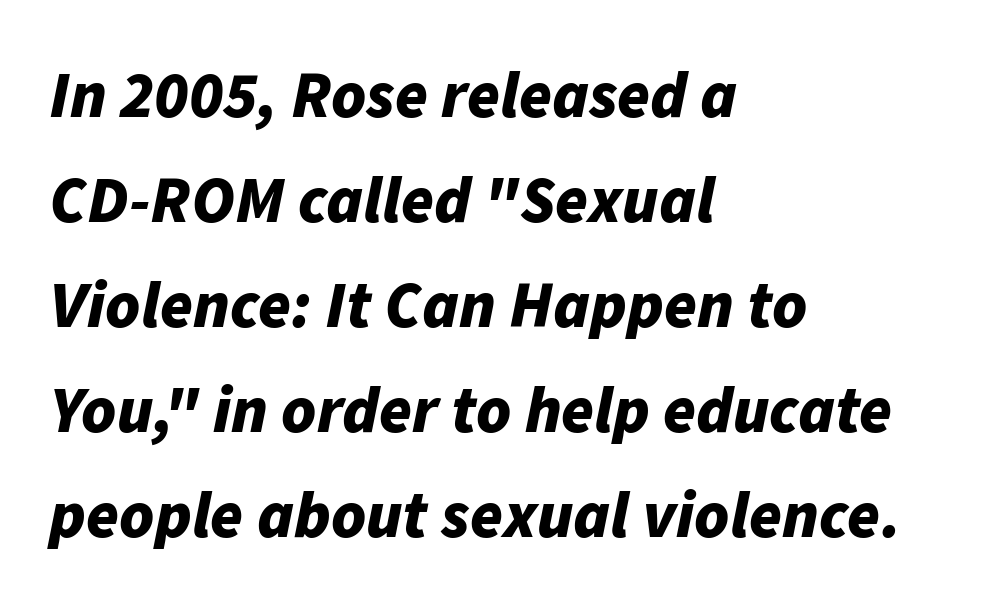
Q: Is the text bold? A: Yes.
Q: Is the text italic (slanted)? A: Yes, it leans right by about 11 degrees.
Q: Is the text underlined? A: No.
Q: How is the paragraph aligned? A: Left-aligned.
Q: Is the spacing between letters normal or unusually wide? A: Normal.
Q: Is the spacing between lines tight, normal or loose? A: Normal.
Q: Width (condensed, normal, or wide)? A: Normal.
Q: Stroke contrast? A: Low.
Q: x-height? A: Medium.
Q: Monospaced? A: No.
